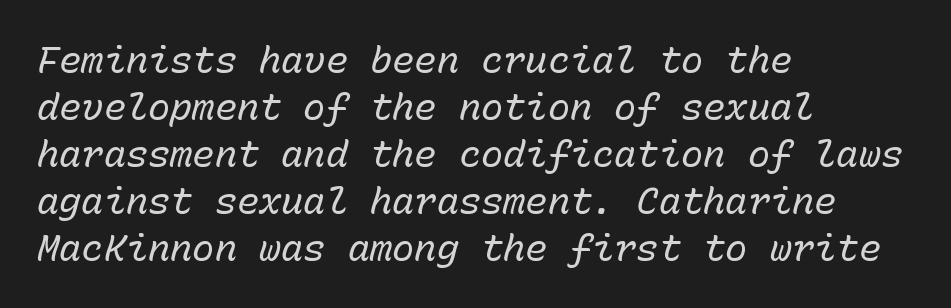
{"italic": "yes", "lean": "right", "slant_degrees": 15, "bold": "no", "weight": "regular", "width": "normal", "stroke_contrast": "low", "x_height": "medium", "monospaced": "yes", "underline": "no", "align": "left", "line_spacing": "normal", "line_spacing_ratio": 1.27, "letter_spacing": "normal", "letter_spacing_em": 0.0, "glyph_px": 37}
